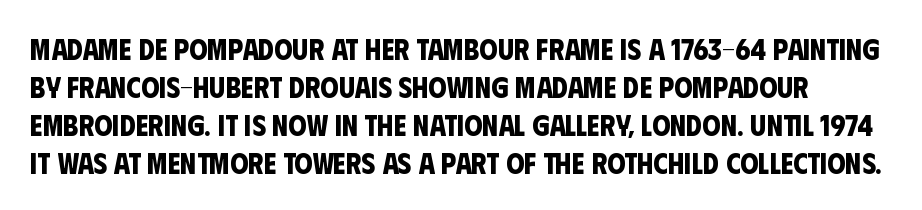
The passage shown is typed in a proportional face where columns would drift. Standard letterfit; no display-style spreading of the glyphs. The font family rendered here belongs to the sans-serif group. Words float on clear page, feet unadorned. If you measured baseline to baseline, you'd find a middling distance. You'd pick this weight for a headline — it's a proper bold.
